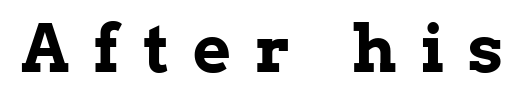
{"serif": "yes", "italic": "no", "bold": "yes", "weight": "bold", "width": "normal", "stroke_contrast": "low", "x_height": "medium", "monospaced": "no", "underline": "no", "letter_spacing": "wide", "letter_spacing_em": 0.37, "glyph_px": 66}
